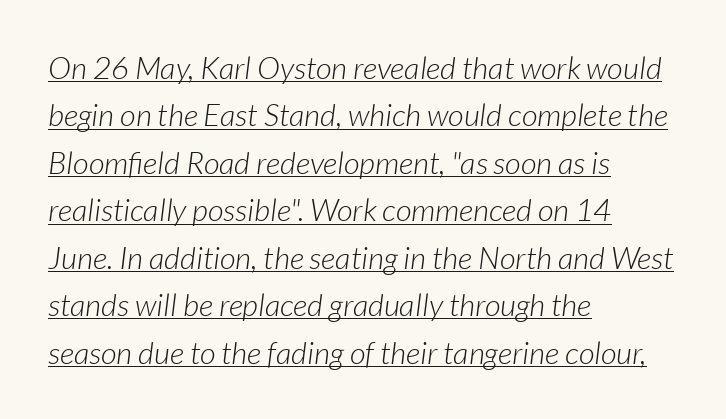
Heft: none added — not bold. Compared with a centered layout, this one pins lines to the left instead. Do the characters align in a grid? No, the font is proportional. A continuous stroke trails under the words, as in a hyperlink. A normal amount of white space separates one row of letters from the next.
